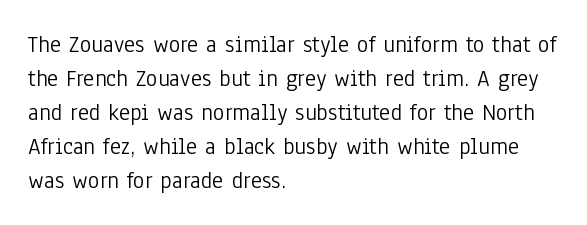
{"italic": "no", "bold": "no", "underline": "no", "align": "left", "line_spacing": "normal", "line_spacing_ratio": 1.42, "letter_spacing": "normal", "letter_spacing_em": 0.0, "glyph_px": 24}
